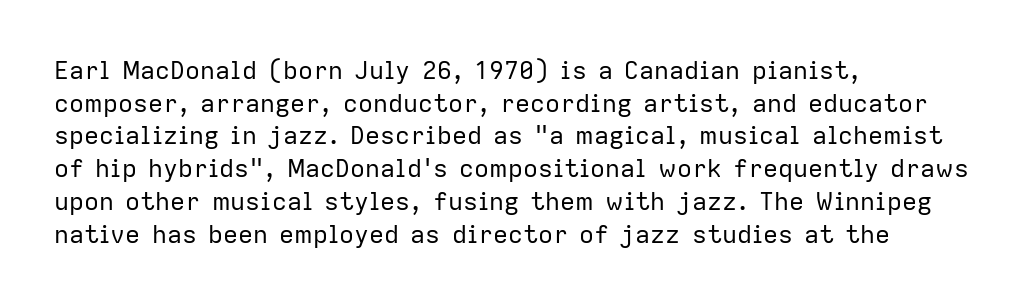
What's the leading like? Ordinary, nothing unusual. The passage shown has conventional tracking throughout. The typography opts for an upright posture over an oblique one. The passage is arranged the way most books set body copy — flush left.
